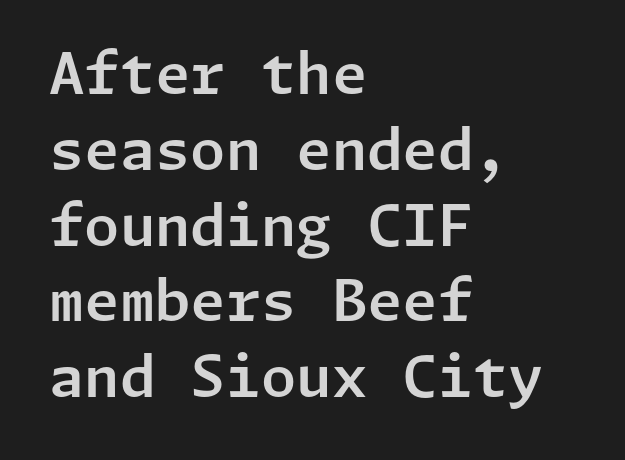
Q: Is the text italic (slanted)? A: No, it is upright.
Q: Is the typeface a serif or a sans-serif typeface? A: Sans-serif.
Q: Is the text underlined? A: No.
Q: How is the paragraph aligned? A: Left-aligned.
Q: Is the spacing between letters normal or unusually wide? A: Normal.
Q: Is the spacing between lines tight, normal or loose? A: Normal.
Q: Width (condensed, normal, or wide)? A: Normal.
Q: Stroke contrast? A: Low.
Q: x-height? A: Medium.
